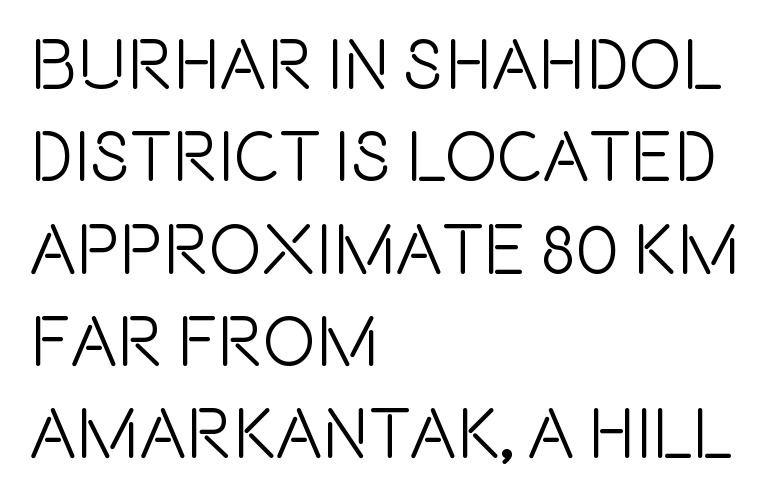
Q: Is the text italic (slanted)? A: No, it is upright.
Q: Is the typeface a serif or a sans-serif typeface? A: Sans-serif.
Q: Is the text underlined? A: No.
Q: How is the paragraph aligned? A: Left-aligned.
Q: Is the spacing between letters normal or unusually wide? A: Normal.
Q: Is the spacing between lines tight, normal or loose? A: Normal.
Q: Width (condensed, normal, or wide)? A: Condensed.
Q: x-height? A: Large.
Q: Monospaced? A: No.
